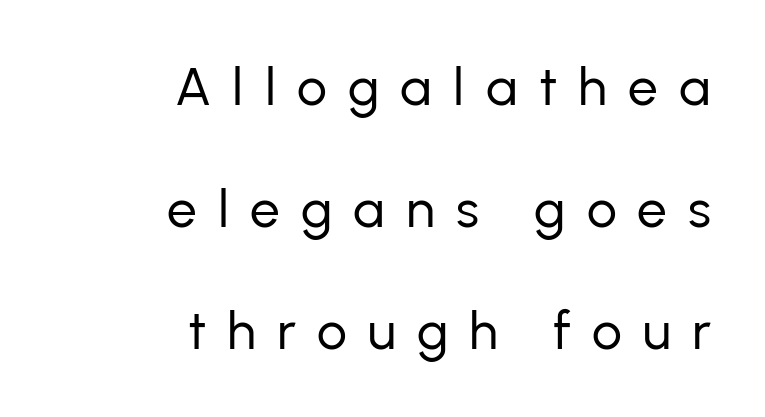
Q: Is the text bold? A: No.
Q: Is the text italic (slanted)? A: No, it is upright.
Q: Is the typeface a serif or a sans-serif typeface? A: Sans-serif.
Q: Is the text underlined? A: No.
Q: How is the paragraph aligned? A: Right-aligned.
Q: Is the spacing between letters normal or unusually wide? A: Unusually wide.
Q: Is the spacing between lines tight, normal or loose? A: Loose.
Q: Width (condensed, normal, or wide)? A: Normal.
Q: Stroke contrast? A: Low.
Q: x-height? A: Medium.
Q: Monospaced? A: No.
